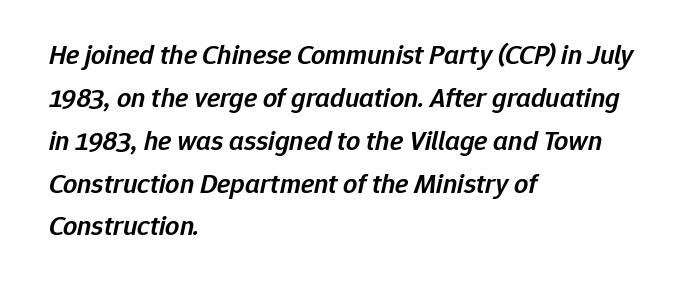
{"italic": "yes", "lean": "right", "slant_degrees": 12, "bold": "semi", "weight": "semibold", "width": "normal", "stroke_contrast": "low", "x_height": "medium", "monospaced": "no", "underline": "no", "align": "left", "line_spacing": "normal", "line_spacing_ratio": 1.53, "letter_spacing": "normal", "letter_spacing_em": 0.0, "glyph_px": 28}
